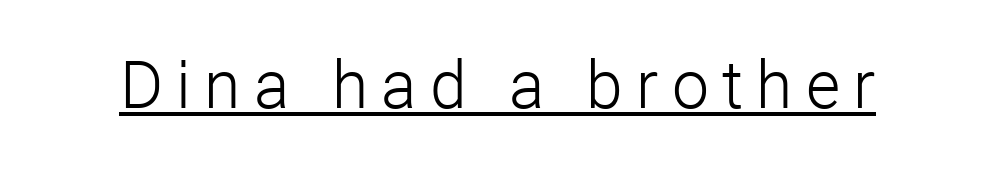
The image shows 66 px light sans-serif type, upright; set unusually wide letter spacing (+0.2 em), underlined; low stroke contrast and a medium x-height.
